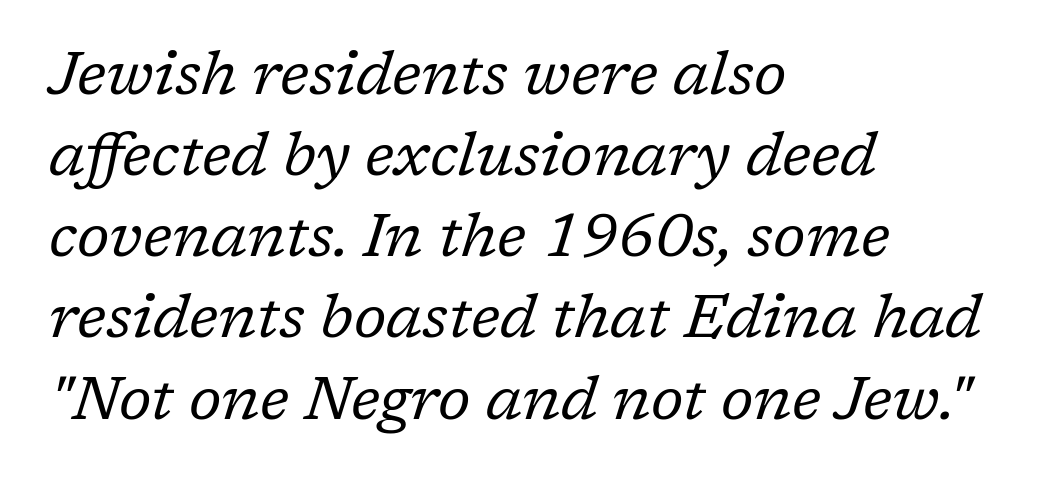
One-word summary of the alignment: left. Descenders hang freely into open space. The line-height multiplier appears to be the usual default. Are there feet on the stems? There are — it's a serif.
